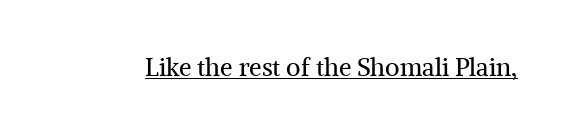
The image shows 25 px text type, upright; set normal letter spacing, underlined.
